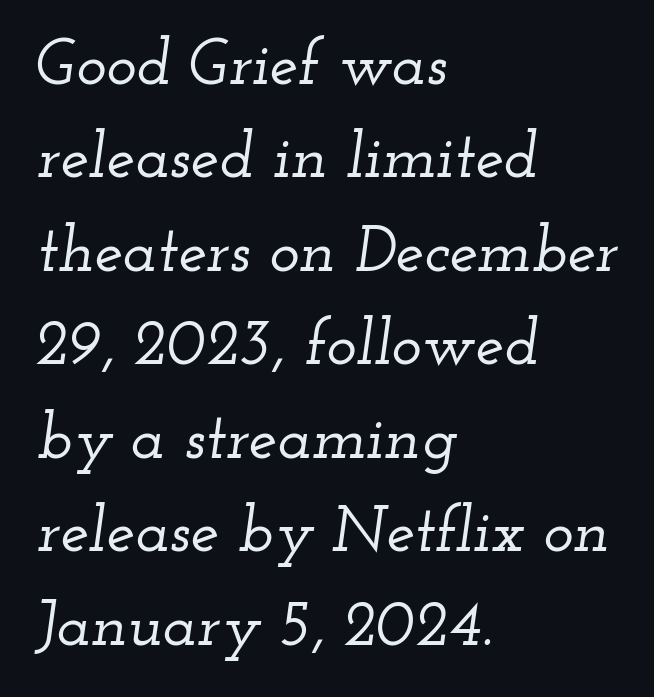
{"serif": "yes", "italic": "yes", "lean": "right", "slant_degrees": 12, "width": "wide", "stroke_contrast": "low", "x_height": "small", "monospaced": "no", "underline": "no", "align": "left", "line_spacing": "normal", "line_spacing_ratio": 1.46, "letter_spacing": "normal", "letter_spacing_em": 0.0, "glyph_px": 64}
